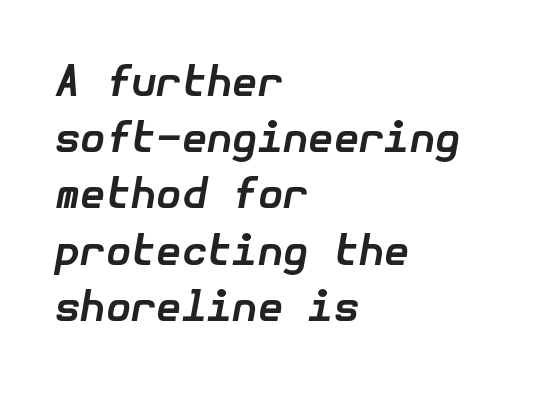
You could call the tracking neutral — neither tight nor loose. Leading: standard. The baseline area is clear. Left-aligned paragraph, ragged on the right. As a designer I'd log this as weight 700, bold.
